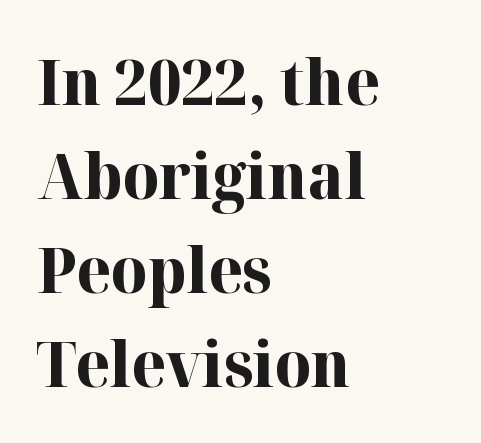
{"serif": "yes", "italic": "no", "bold": "yes", "weight": "bold", "width": "normal", "stroke_contrast": "high", "x_height": "medium", "monospaced": "no", "underline": "no", "align": "left", "line_spacing": "normal", "line_spacing_ratio": 1.49, "letter_spacing": "normal", "letter_spacing_em": 0.0, "glyph_px": 63}
